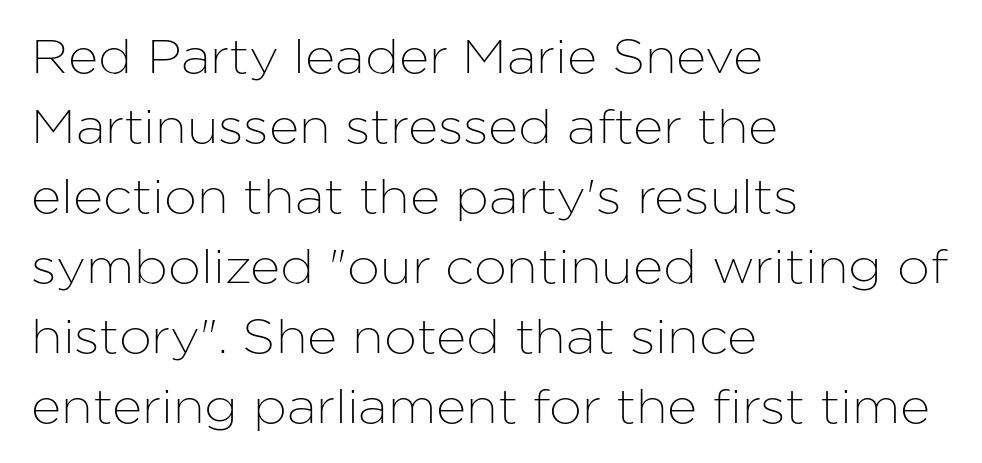
{"serif": "no", "italic": "no", "width": "normal", "stroke_contrast": "low", "x_height": "medium", "monospaced": "no", "underline": "no", "align": "left", "line_spacing": "normal", "line_spacing_ratio": 1.49, "letter_spacing": "normal", "letter_spacing_em": 0.0, "glyph_px": 47}
